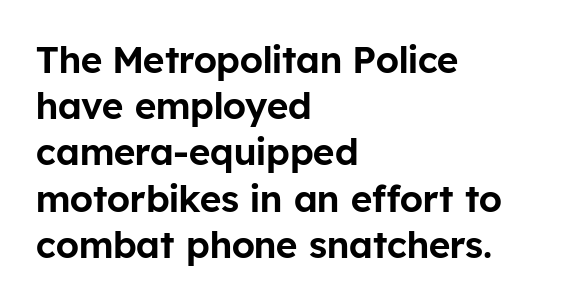
Q: Is the text italic (slanted)? A: No, it is upright.
Q: Is the typeface a serif or a sans-serif typeface? A: Sans-serif.
Q: Is the text underlined? A: No.
Q: How is the paragraph aligned? A: Left-aligned.
Q: Is the spacing between letters normal or unusually wide? A: Normal.
Q: Is the spacing between lines tight, normal or loose? A: Normal.
Q: Width (condensed, normal, or wide)? A: Normal.
Q: Stroke contrast? A: Low.
Q: x-height? A: Medium.
Q: Monospaced? A: No.
